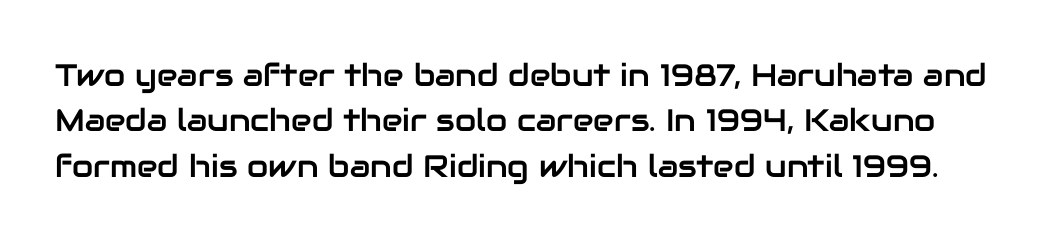
You could not count columns in this text — the font is proportionally spaced. Letters rest on an invisible, unmarked baseline. Whoever set this chose a conventional vertical rhythm. The specimen reads as upright at a glance. The rendering keeps characters at their native spacing.
